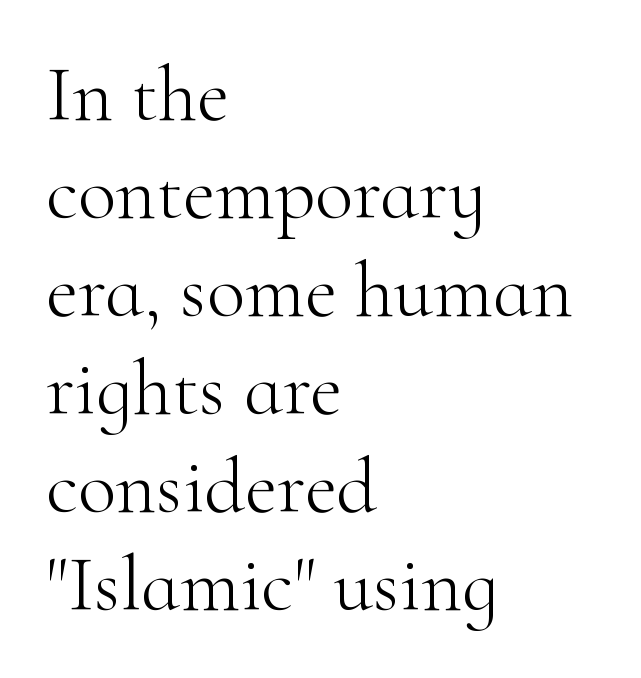
The strip under each line holds only bare page. A typesetter would mark this as roman, not italic. In terms of letterform style, serifs are clearly present. Caption: face not bold, strokes unweighted. Observe the ordinary spacing: letters are neighbours, not strangers.
